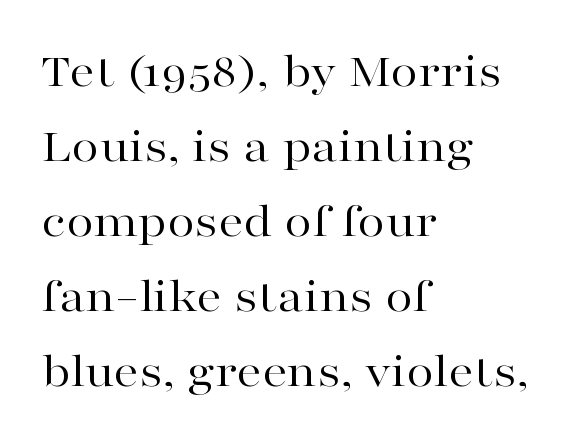
{"serif": "yes", "italic": "no", "bold": "no", "weight": "regular", "width": "wide", "stroke_contrast": "high", "x_height": "medium", "monospaced": "no", "underline": "no", "align": "left", "line_spacing": "normal", "line_spacing_ratio": 1.5, "letter_spacing": "normal", "letter_spacing_em": 0.0, "glyph_px": 50}
